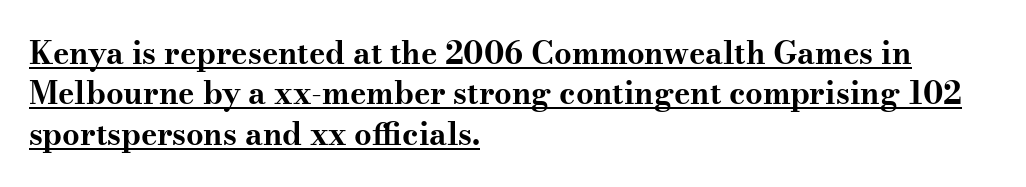
{"serif": "yes", "italic": "no", "bold": "yes", "weight": "bold", "width": "wide", "stroke_contrast": "medium", "x_height": "small", "monospaced": "no", "underline": "yes", "align": "left", "line_spacing": "normal", "line_spacing_ratio": 1.3, "letter_spacing": "normal", "letter_spacing_em": 0.0, "glyph_px": 31}
